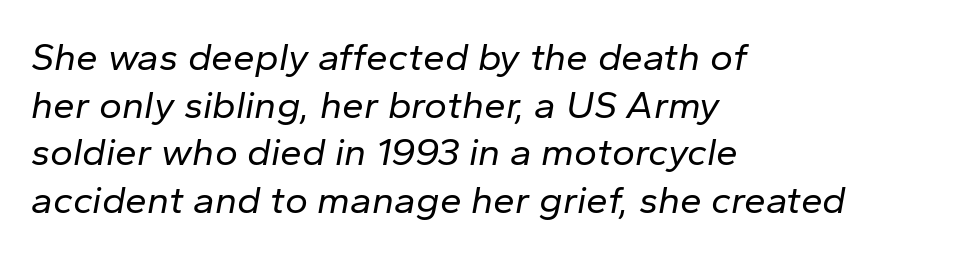
{"italic": "yes", "lean": "right", "slant_degrees": 10, "bold": "no", "weight": "regular", "width": "normal", "stroke_contrast": "low", "x_height": "medium", "monospaced": "no", "underline": "no", "align": "left", "line_spacing_ratio": 1.22, "letter_spacing": "normal", "letter_spacing_em": 0.0, "glyph_px": 39}
